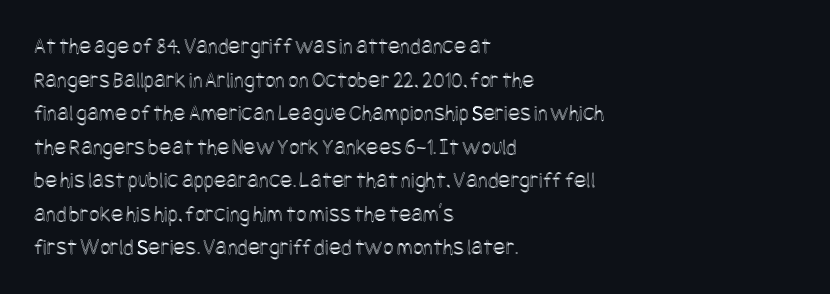
The image shows 23 px text type, upright; set left-aligned, normal line spacing (1.46x), normal letter spacing, not underlined.
